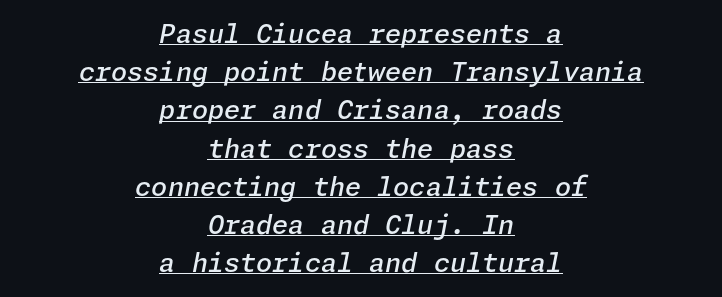
The image shows 26 px text type, italic (leaning right); set centered, normal line spacing (1.47x), normal letter spacing, underlined.
